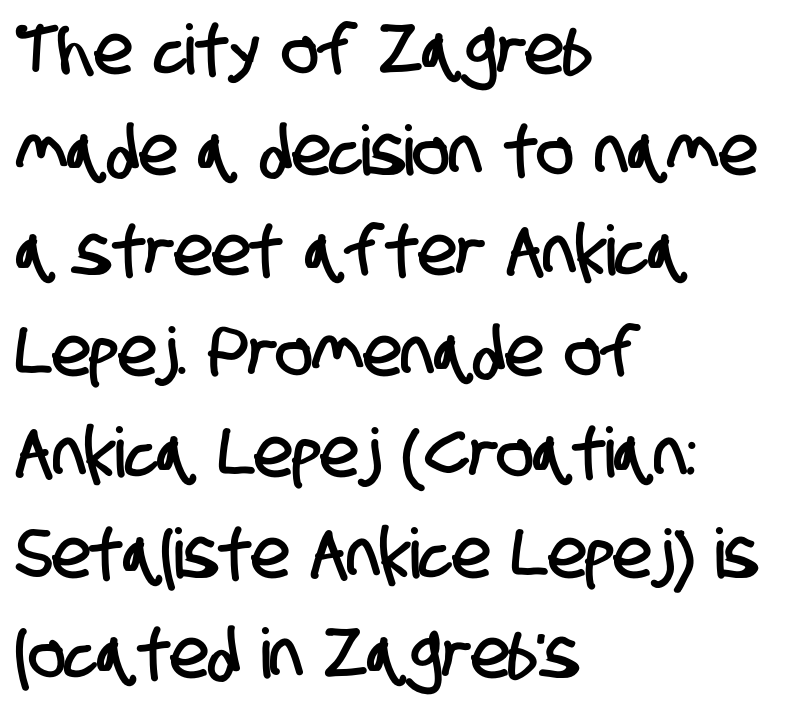
Check where the strokes stop: nothing finishes them off — pure sans. The vertical gap from one line to the next is medium. Nobody touched the tracking dial on this one. Nobody drew a line under any word here. In CSS terms this would be text-align: left.
